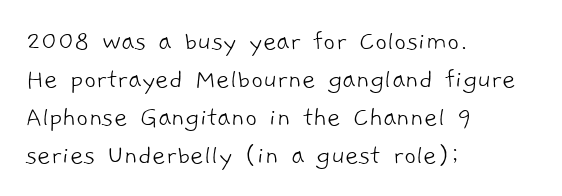
The face used here is proportionally spaced, like ordinary book or web type. One-word summary of the alignment: left. Unlike a traditional serif, this face leaves its strokes unadorned. The characters are drawn with everyday or finer stroke widths. Type without underlining.
